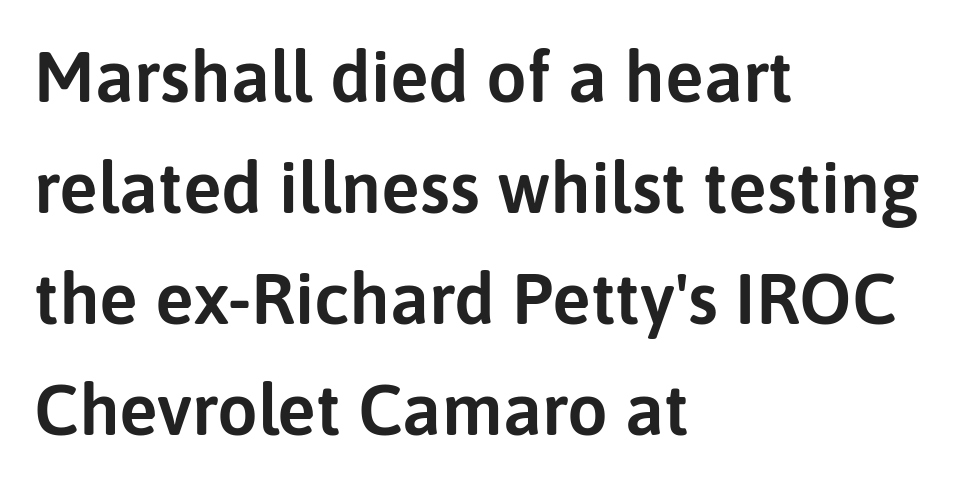
{"serif": "no", "italic": "no", "width": "normal", "stroke_contrast": "low", "x_height": "medium", "monospaced": "no", "underline": "no", "align": "left", "line_spacing": "normal", "line_spacing_ratio": 1.54, "letter_spacing": "normal", "letter_spacing_em": 0.0, "glyph_px": 72}
